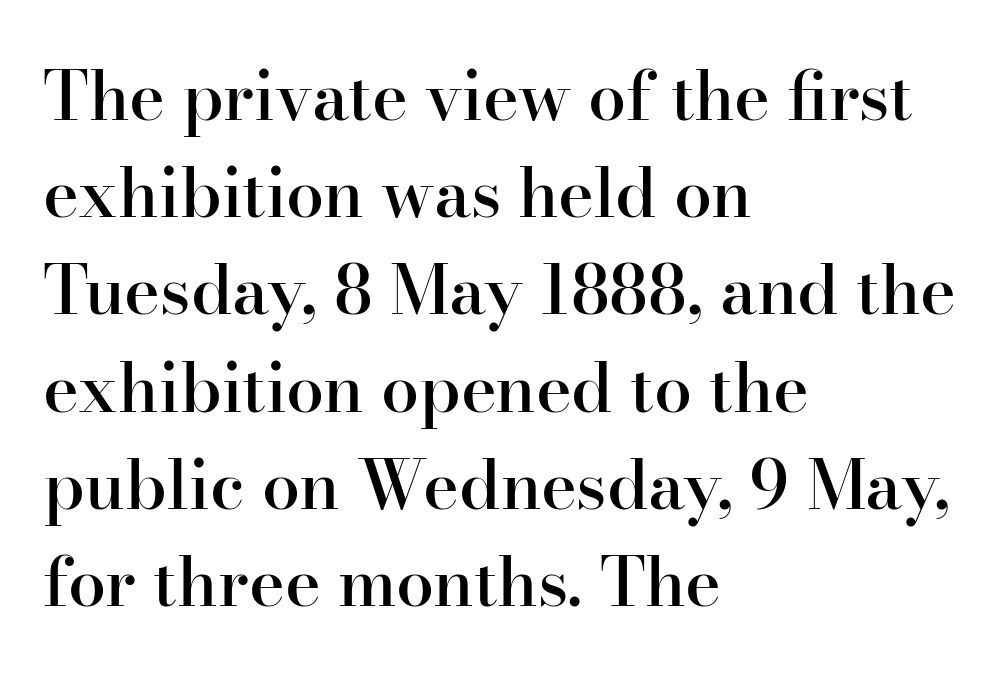
The image shows 68 px semibold serif type, upright; set left-aligned, normal line spacing (1.43x), normal letter spacing, not underlined; high stroke contrast and a small x-height.
